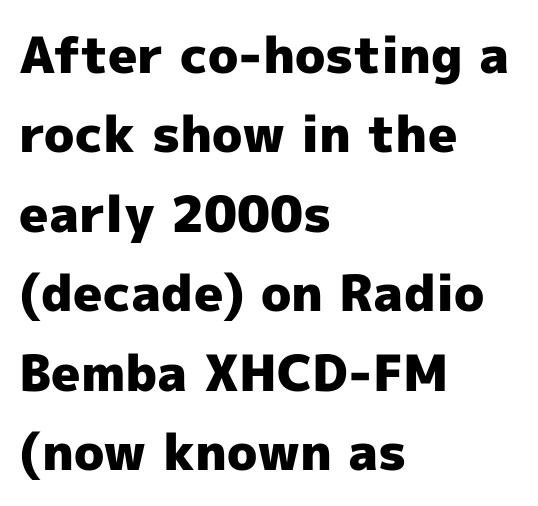
{"serif": "no", "italic": "no", "bold": "yes", "weight": "heavy", "width": "normal", "x_height": "medium", "monospaced": "no", "underline": "no", "align": "left", "line_spacing": "normal", "line_spacing_ratio": 1.59, "letter_spacing": "normal", "letter_spacing_em": 0.0, "glyph_px": 50}
